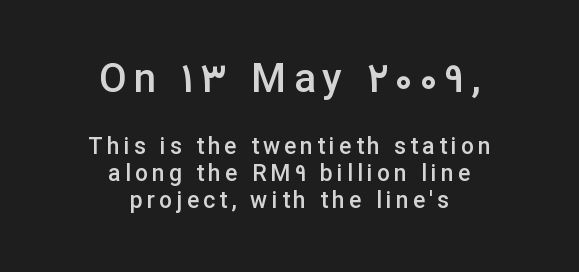
{"serif": "no", "italic": "no", "bold": "semi", "weight": "semibold", "width": "normal", "stroke_contrast": "low", "x_height": "medium", "monospaced": "no", "underline": "no", "align": "center", "line_spacing_ratio": 1.19, "larger_block": "first", "size_ratio": 1.74, "glyph_px": 40}
